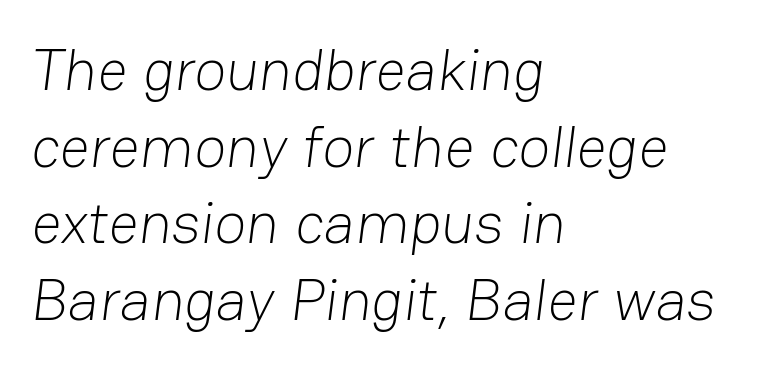
Type style note: lacks serifs. The letters look calm and open, with moderate or lighter stems. Think of a printed novel: that variable character pitch is what you see here. Line beginnings align vertically; line endings do not. Between one letter and the next there's only the usual sliver of space. One glance says typical: line gaps are just what's usual.
